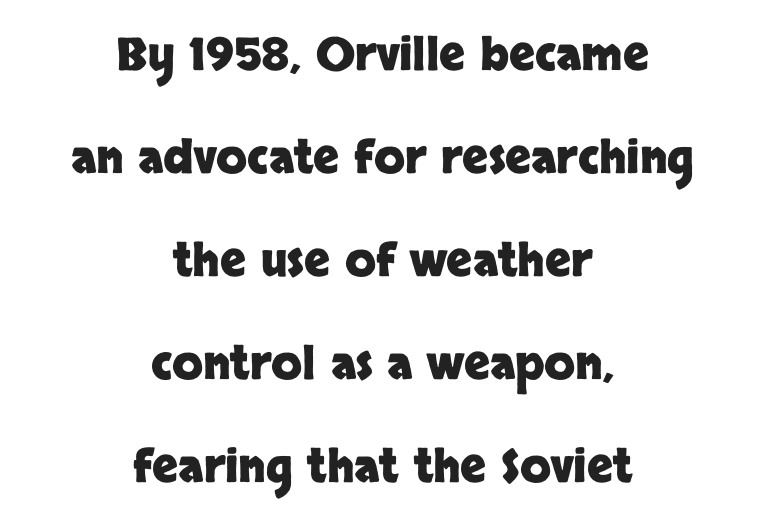
Q: Is the text bold? A: Yes.
Q: Is the text italic (slanted)? A: No, it is upright.
Q: Is the typeface a serif or a sans-serif typeface? A: Sans-serif.
Q: Is the text underlined? A: No.
Q: How is the paragraph aligned? A: Centered.
Q: Is the spacing between letters normal or unusually wide? A: Normal.
Q: Is the spacing between lines tight, normal or loose? A: Loose.
Q: Width (condensed, normal, or wide)? A: Normal.
Q: Stroke contrast? A: Low.
Q: x-height? A: Large.
Q: Monospaced? A: No.
